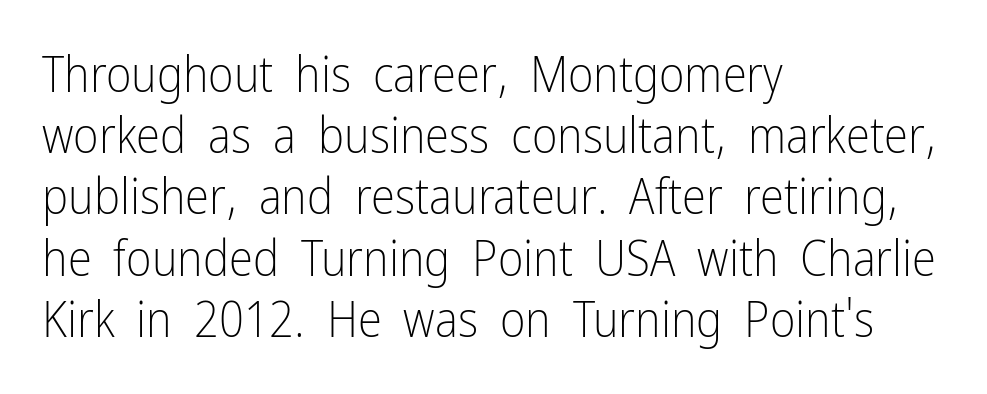
{"serif": "no", "italic": "no", "bold": "no", "weight": "light", "width": "condensed", "stroke_contrast": "low", "x_height": "medium", "monospaced": "no", "underline": "no", "align": "left", "line_spacing": "normal", "line_spacing_ratio": 1.25, "letter_spacing": "normal", "letter_spacing_em": 0.0, "glyph_px": 49}
